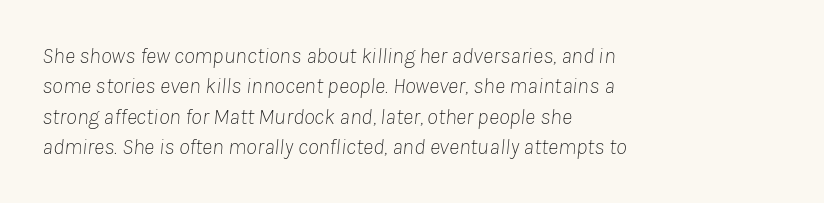
This is not heavy type; no bold has been used. The specimen omits any rule beneath the text block's lines. The rows are spaced the way most documents space them. This is oblique type, the kind used for emphasis or titles. The lines are quadded left.
